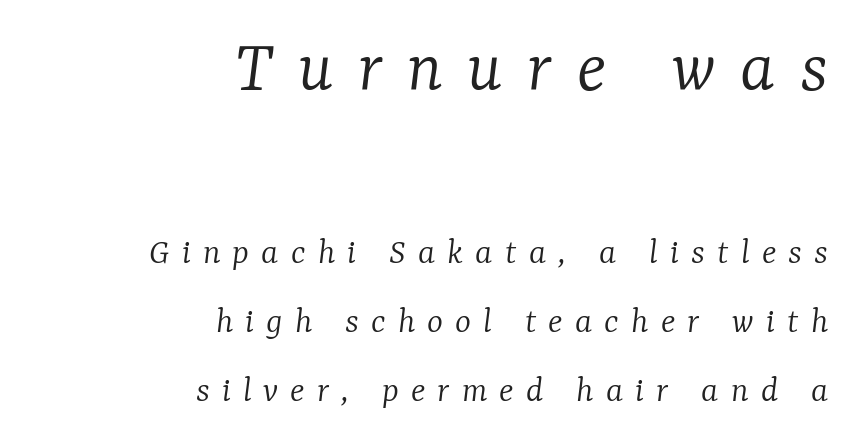
{"serif": "yes", "italic": "yes", "lean": "right", "slant_degrees": 7, "bold": "no", "weight": "light", "width": "normal", "stroke_contrast": "low", "x_height": "medium", "monospaced": "no", "underline": "no", "align": "right", "line_spacing_ratio": 1.82, "letter_spacing": "wide", "letter_spacing_em": 0.32, "larger_block": "first", "size_ratio": 2.03, "glyph_px": 77}
